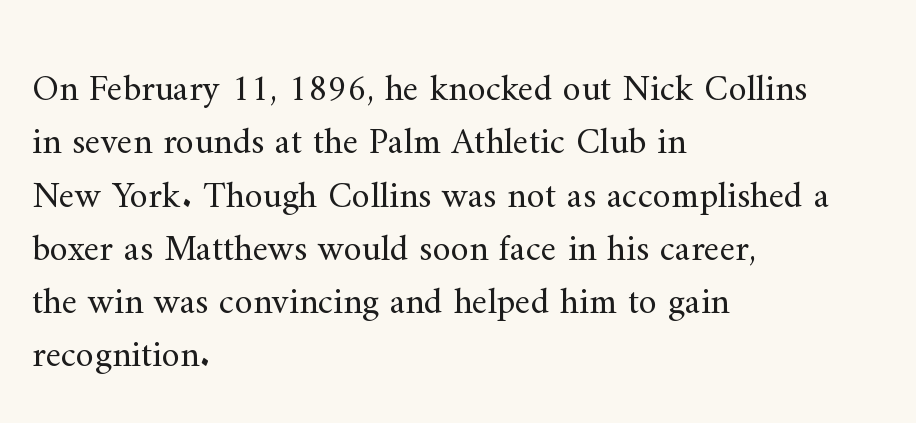
Q: Is the text bold? A: No.
Q: Is the text italic (slanted)? A: No, it is upright.
Q: Is the typeface a serif or a sans-serif typeface? A: Serif.
Q: Is the text underlined? A: No.
Q: How is the paragraph aligned? A: Left-aligned.
Q: Is the spacing between letters normal or unusually wide? A: Normal.
Q: Is the spacing between lines tight, normal or loose? A: Normal.
Q: Width (condensed, normal, or wide)? A: Normal.
Q: Stroke contrast? A: Medium.
Q: x-height? A: Small.
Q: Monospaced? A: No.
